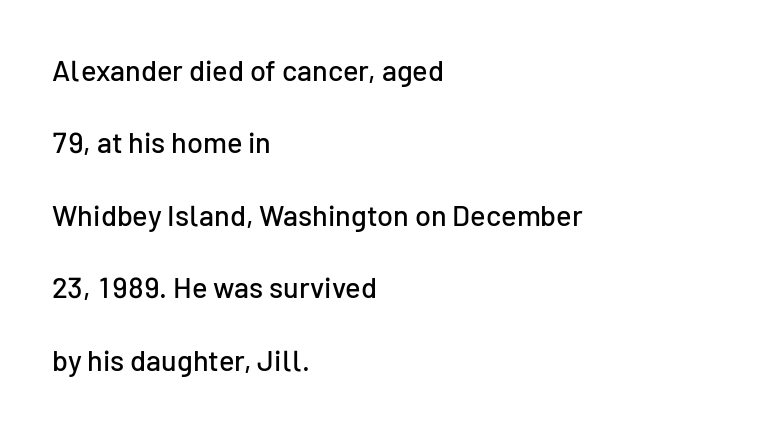
Look at the bottom of the vertical strokes: they stop flat, with no serifs. Here the glyphs are tracked normally, forming tight word shapes. The font's upright variant was chosen for this text. Line beginnings align vertically; line endings do not. Is this a fixed-width face? No — the glyphs have proportional, varying widths. Leading is clearly above the norm, producing a sparse column.
